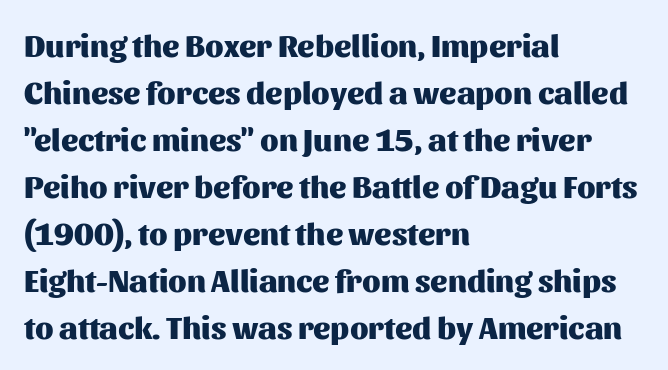
The type sits square on the baseline with zero lean. This sample has the flowing, uneven cadence of proportional lettering. The tracking reads as untouched default to a designer's eye. To sum up the face: it is a sans, with no serifs. Glance below the letters and you will spot only blank space. Weight: bold.
